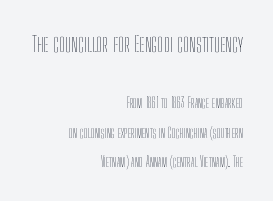
Q: Is the text bold? A: No.
Q: Is the text italic (slanted)? A: No, it is upright.
Q: Is the text underlined? A: No.
Q: How is the paragraph aligned? A: Right-aligned.
Q: Is the spacing between letters normal or unusually wide? A: Normal.
Q: Is the spacing between lines tight, normal or loose? A: Loose.
Q: Which block of text is set in a larger size, the first (top) or the second (bottom)? A: The first (top) one.
